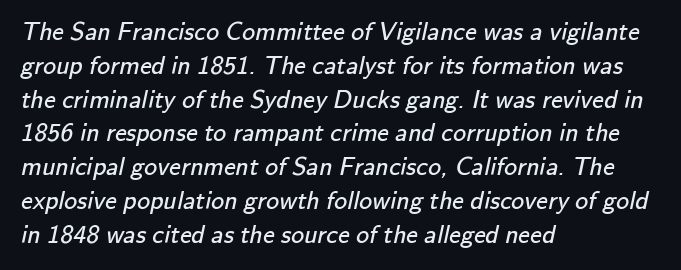
{"bold": "no", "underline": "no", "align": "left", "line_spacing": "normal", "line_spacing_ratio": 1.3, "letter_spacing": "normal", "letter_spacing_em": 0.0, "glyph_px": 26}
